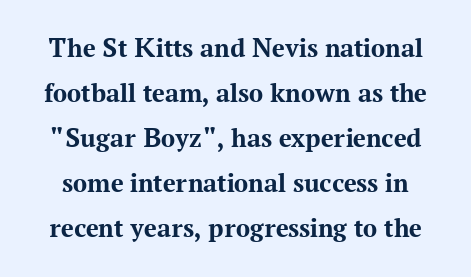
{"serif": "yes", "italic": "no", "bold": "yes", "weight": "bold", "width": "normal", "stroke_contrast": "medium", "x_height": "medium", "monospaced": "no", "underline": "no", "line_spacing": "normal", "line_spacing_ratio": 1.61, "letter_spacing": "normal", "letter_spacing_em": 0.0, "glyph_px": 28}
